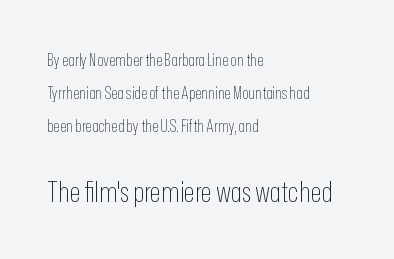
This sample uses plain, unmodified letter spacing. Which chunk is bigger? The second one — the bottom block dwarfs the top. This sample uses a sans-serif face. Unbolded letterforms with no extra heft. The string is rendered with underlining switched off. Ordinary non-slanted type is in use.
